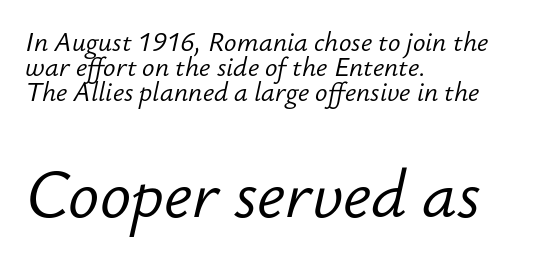
{"italic": "yes", "lean": "right", "slant_degrees": 12, "bold": "no", "weight": "light", "width": "normal", "stroke_contrast": "low", "x_height": "small", "monospaced": "no", "underline": "no", "align": "left", "line_spacing": "tight", "line_spacing_ratio": 0.96, "letter_spacing": "normal", "letter_spacing_em": 0.0, "larger_block": "second", "size_ratio": 2.5, "glyph_px": 65}
